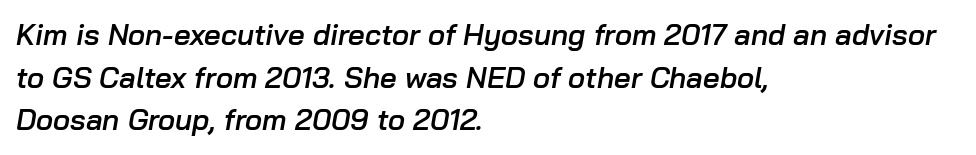
The face used here is proportionally spaced, like ordinary book or web type. The axis of the letterforms is tilted away from vertical. On the weight axis this lands at semibold, roughly 600. These lines stack with their left ends in a neat column. Does extra space separate the letters? No, they use regular spacing.
